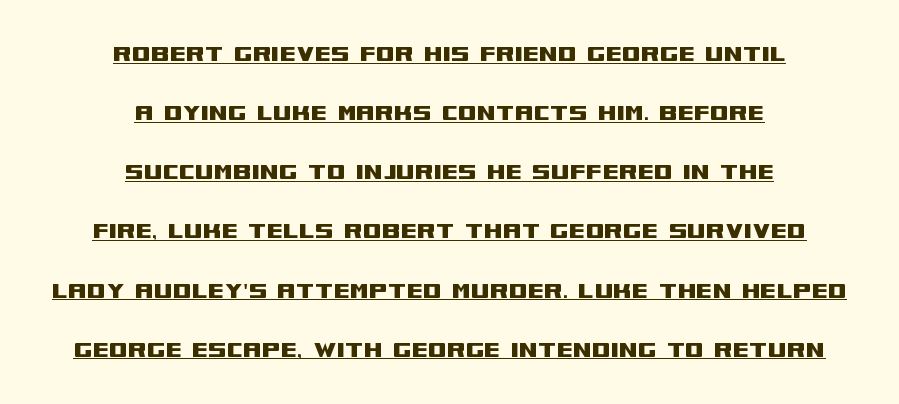
{"italic": "no", "underline": "yes", "align": "center", "line_spacing": "loose", "line_spacing_ratio": 2.19, "letter_spacing": "normal", "letter_spacing_em": 0.0, "glyph_px": 27}
